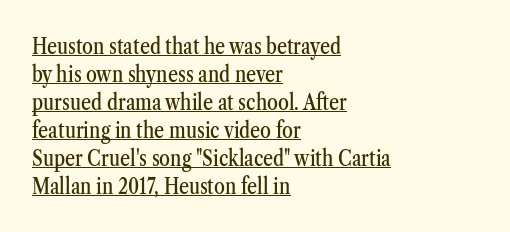
The gaps between neighbouring characters are ordinary and unremarkable. One-word summary of the alignment: left. How would I describe the line gaps? Plain and ordinary. Emphasis is given by a line drawn under the lettering. Every stem runs plumb, perpendicular to the baseline.
